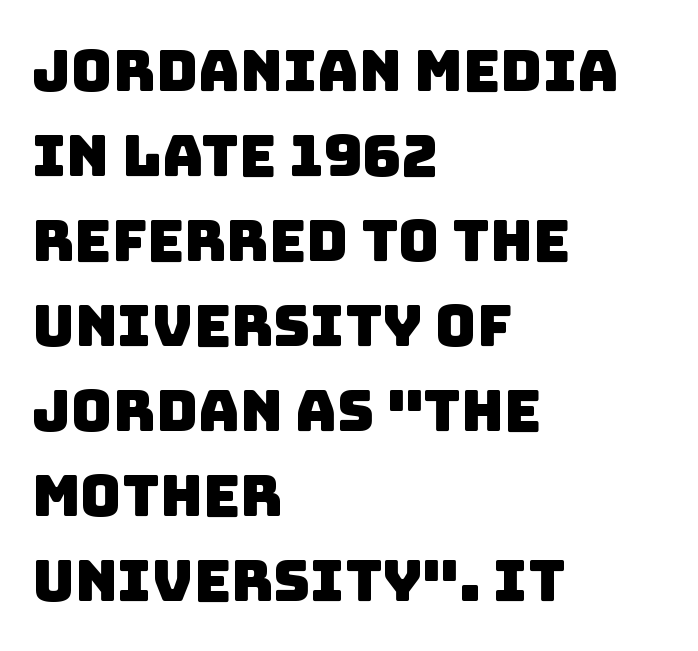
Q: Is the typeface a serif or a sans-serif typeface? A: Sans-serif.
Q: Is the text underlined? A: No.
Q: How is the paragraph aligned? A: Left-aligned.
Q: Is the spacing between letters normal or unusually wide? A: Normal.
Q: Is the spacing between lines tight, normal or loose? A: Normal.
Q: Width (condensed, normal, or wide)? A: Normal.
Q: Stroke contrast? A: Low.
Q: x-height? A: Large.
Q: Monospaced? A: No.
